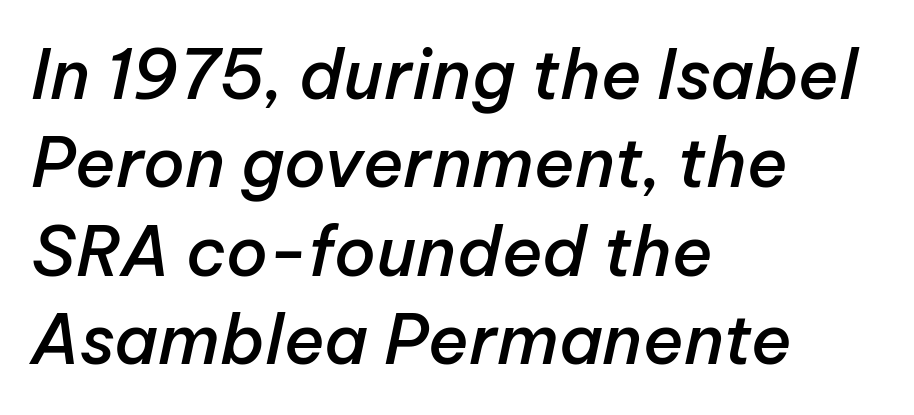
Q: Is the text bold? A: Semi-bold.
Q: Is the text italic (slanted)? A: Yes, it leans right by about 12 degrees.
Q: Is the text underlined? A: No.
Q: How is the paragraph aligned? A: Left-aligned.
Q: Is the spacing between letters normal or unusually wide? A: Normal.
Q: Is the spacing between lines tight, normal or loose? A: Normal.
Q: Width (condensed, normal, or wide)? A: Normal.
Q: Stroke contrast? A: Low.
Q: x-height? A: Medium.
Q: Monospaced? A: No.
